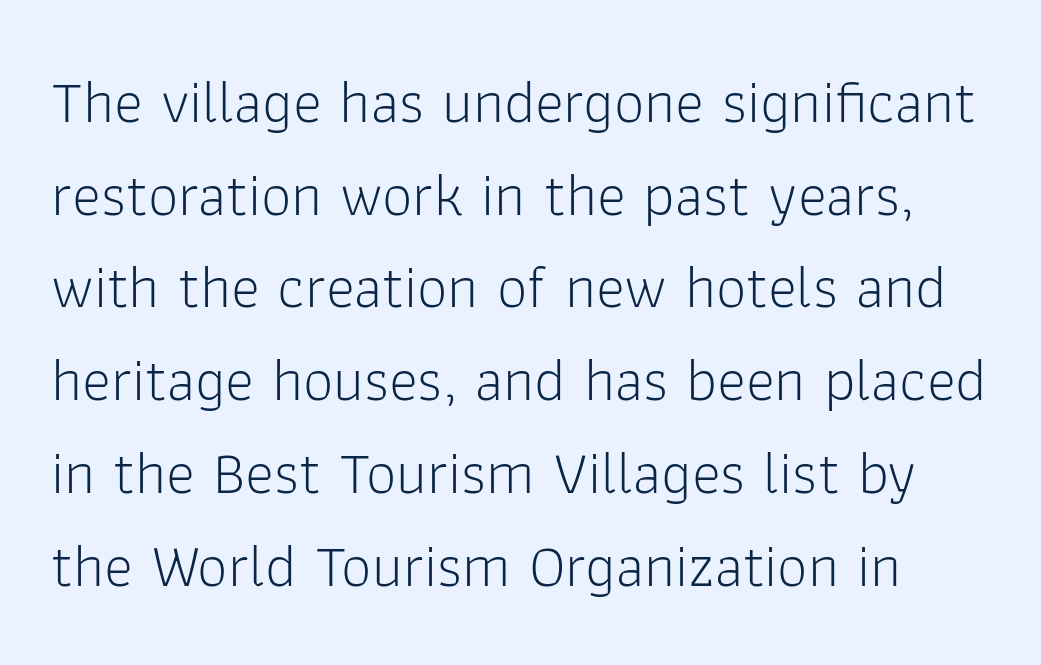
The image shows 61 px light sans-serif type, upright; set normal line spacing (1.52x), normal letter spacing, not underlined; low stroke contrast and a medium x-height.
